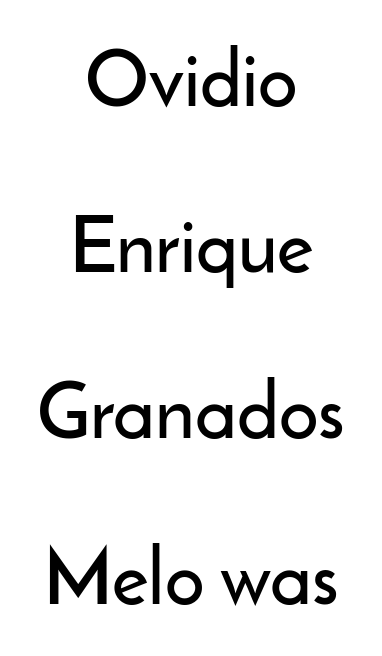
The image shows 78 px sans-serif type, upright; set centered, loose line spacing (2.13x), normal letter spacing, not underlined; low stroke contrast and a small x-height.
